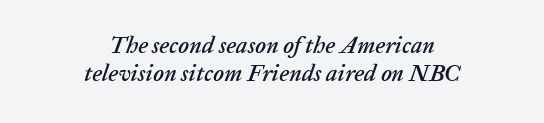
Nobody drew a line under any word here. Would a proofreader flag this as italicized? Yes. In terms of letterspacing, this is plain default setting. The typesetter chose a symmetrical, centered arrangement here.
